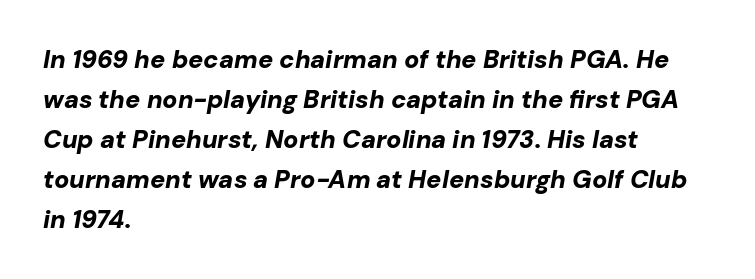
{"italic": "yes", "lean": "right", "slant_degrees": 10, "bold": "yes", "underline": "no", "align": "left", "line_spacing": "normal", "line_spacing_ratio": 1.6, "letter_spacing": "normal", "letter_spacing_em": 0.0, "glyph_px": 25}
